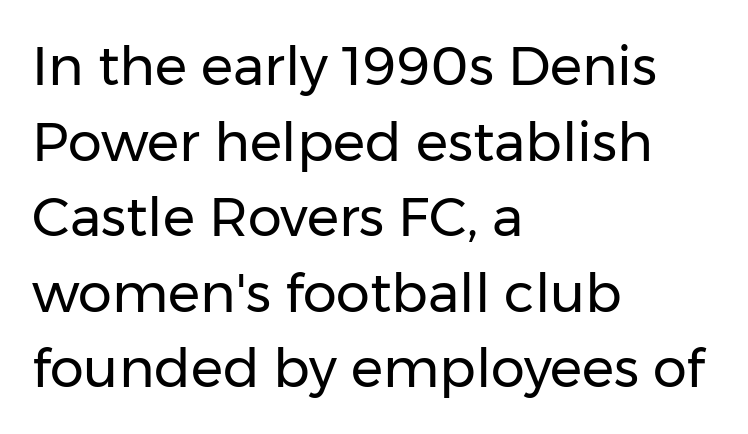
The image shows 54 px regular-weight sans-serif type, upright; set left-aligned, normal line spacing (1.4x), normal letter spacing, not underlined; low stroke contrast and a medium x-height.
